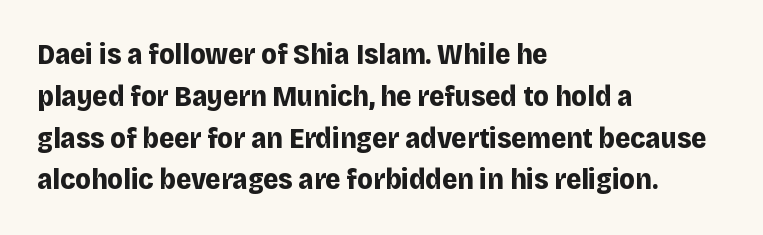
{"serif": "no", "italic": "no", "bold": "yes", "weight": "bold", "width": "normal", "stroke_contrast": "low", "x_height": "large", "monospaced": "no", "underline": "no", "align": "left", "line_spacing": "normal", "line_spacing_ratio": 1.44, "letter_spacing": "normal", "letter_spacing_em": 0.0, "glyph_px": 29}
